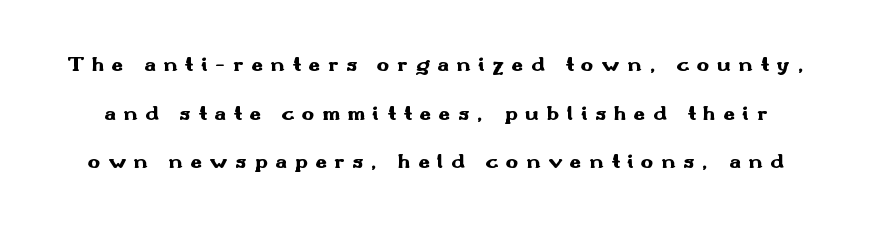
Q: Is the text bold? A: Yes.
Q: Is the text italic (slanted)? A: No, it is upright.
Q: Is the text underlined? A: No.
Q: Is the spacing between letters normal or unusually wide? A: Unusually wide.
Q: Is the spacing between lines tight, normal or loose? A: Loose.
